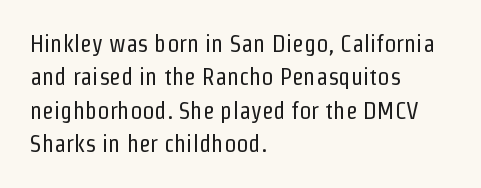
{"italic": "no", "bold": "no", "underline": "no", "align": "left", "line_spacing": "normal", "line_spacing_ratio": 1.39, "letter_spacing": "normal", "letter_spacing_em": 0.0, "glyph_px": 24}
